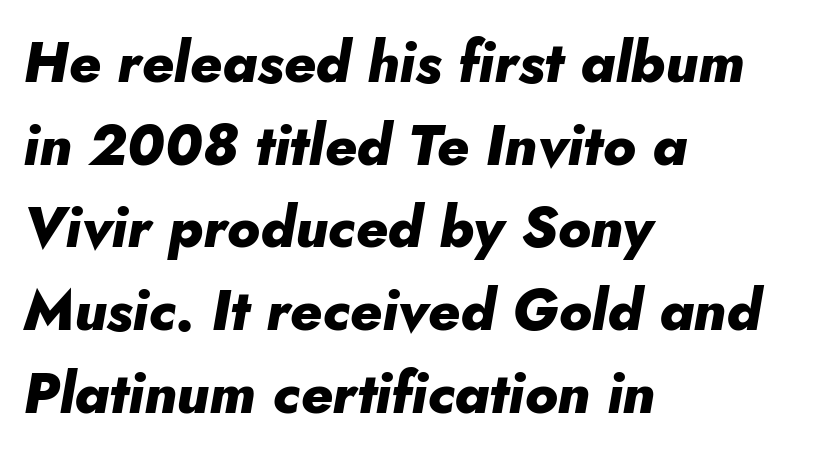
{"italic": "yes", "lean": "right", "slant_degrees": 10, "bold": "yes", "weight": "heavy", "width": "normal", "stroke_contrast": "low", "x_height": "small", "monospaced": "no", "underline": "no", "align": "left", "line_spacing": "normal", "line_spacing_ratio": 1.45, "letter_spacing": "normal", "letter_spacing_em": 0.0, "glyph_px": 57}
